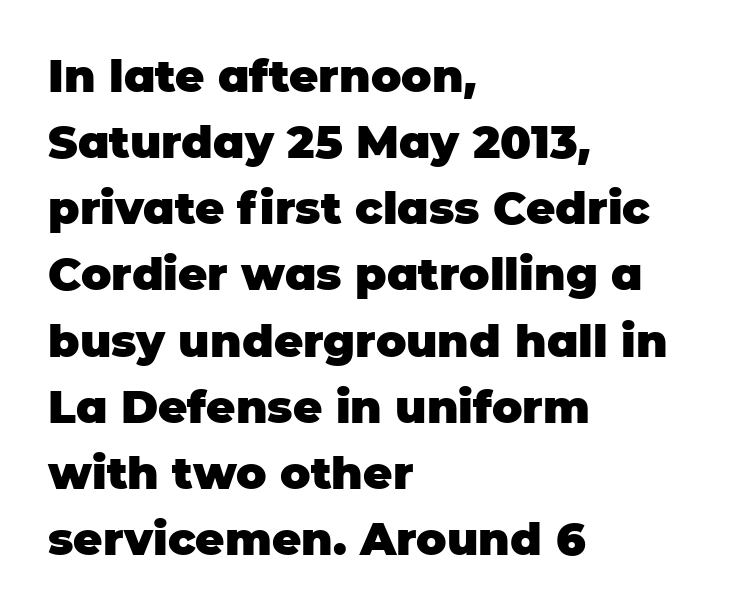
{"serif": "no", "italic": "no", "bold": "yes", "weight": "heavy", "width": "normal", "stroke_contrast": "low", "x_height": "large", "monospaced": "no", "underline": "no", "align": "left", "line_spacing": "normal", "line_spacing_ratio": 1.47, "letter_spacing": "normal", "letter_spacing_em": 0.0, "glyph_px": 45}
